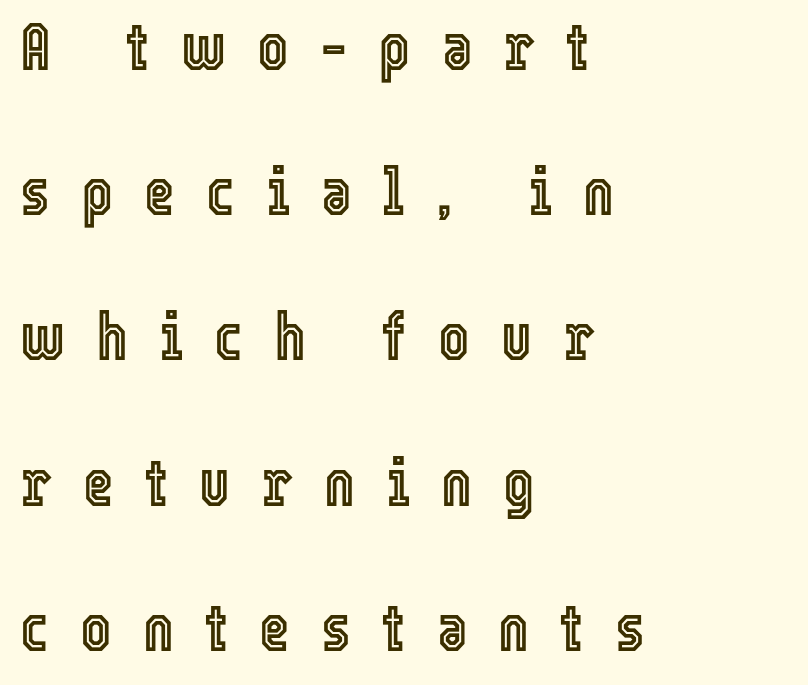
{"italic": "no", "width": "condensed", "x_height": "medium", "monospaced": "no", "underline": "no", "align": "left", "line_spacing": "loose", "line_spacing_ratio": 2.2, "letter_spacing": "wide", "letter_spacing_em": 0.47, "glyph_px": 66}
